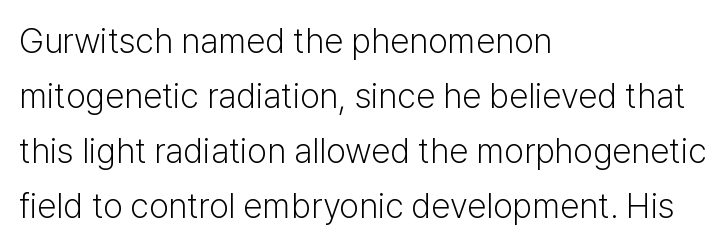
{"serif": "no", "italic": "no", "bold": "no", "weight": "light", "width": "normal", "stroke_contrast": "low", "x_height": "medium", "monospaced": "no", "underline": "no", "align": "left", "line_spacing": "normal", "line_spacing_ratio": 1.57, "letter_spacing": "normal", "letter_spacing_em": 0.0, "glyph_px": 35}
